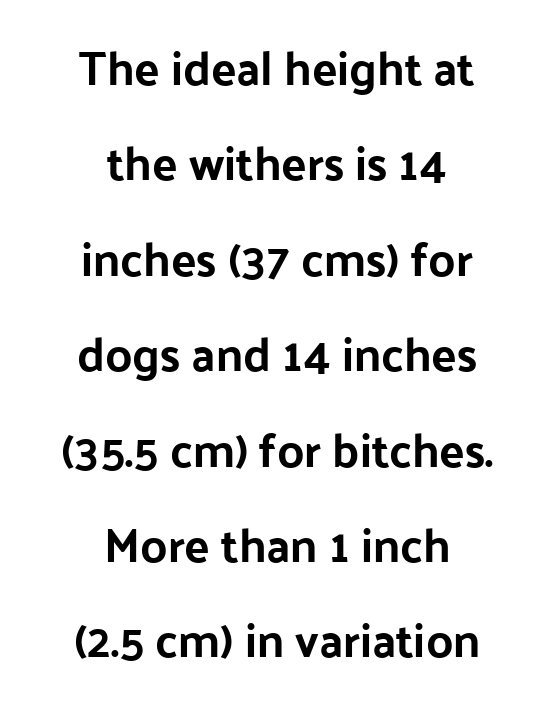
Q: Is the text bold? A: Yes.
Q: Is the text italic (slanted)? A: No, it is upright.
Q: Is the typeface a serif or a sans-serif typeface? A: Sans-serif.
Q: Is the text underlined? A: No.
Q: How is the paragraph aligned? A: Centered.
Q: Is the spacing between letters normal or unusually wide? A: Normal.
Q: Is the spacing between lines tight, normal or loose? A: Loose.
Q: Width (condensed, normal, or wide)? A: Normal.
Q: Stroke contrast? A: Low.
Q: x-height? A: Medium.
Q: Monospaced? A: No.
